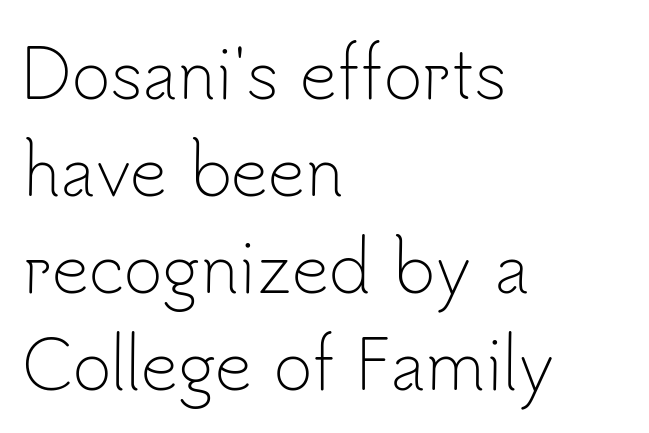
A classic flush-left, rag-right setting is used for this passage. Tracking value appears to be zero — textbook default spacing. This sample has the flowing, uneven cadence of proportional lettering. Type style note: lacks serifs. Rendered with straight, roman letterforms. Has an underline been added? It has not.
